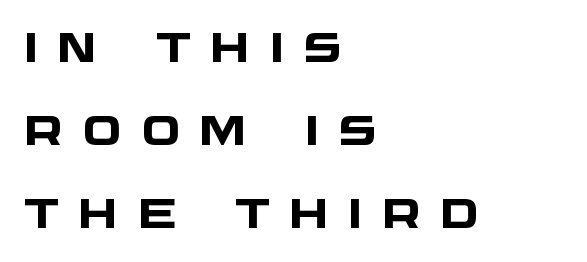
What kind of face is this? One without serifs — a sans. Notice how the passage keeps a crisp vertical edge on the left only. The rendering uses natural spacing where letterforms have individual widths. The type is letterspaced generously, with wide tracking.
